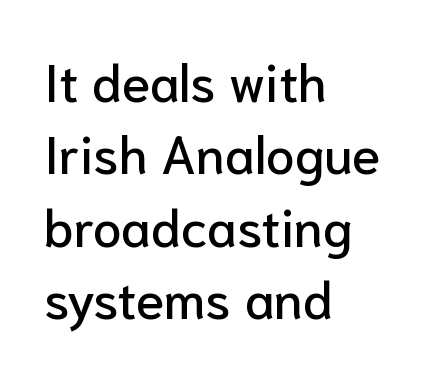
{"serif": "no", "italic": "no", "width": "normal", "stroke_contrast": "low", "x_height": "medium", "monospaced": "no", "underline": "no", "align": "left", "line_spacing": "normal", "line_spacing_ratio": 1.39, "letter_spacing": "normal", "letter_spacing_em": 0.0, "glyph_px": 52}
